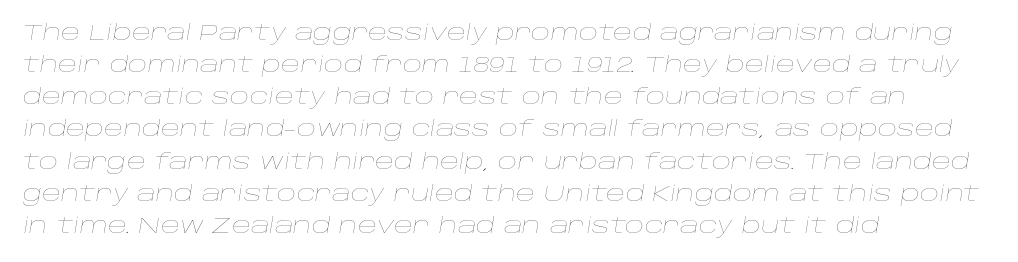
The image shows 21 px text type, italic (leaning right); set left-aligned, normal line spacing (1.53x), normal letter spacing, not underlined.
